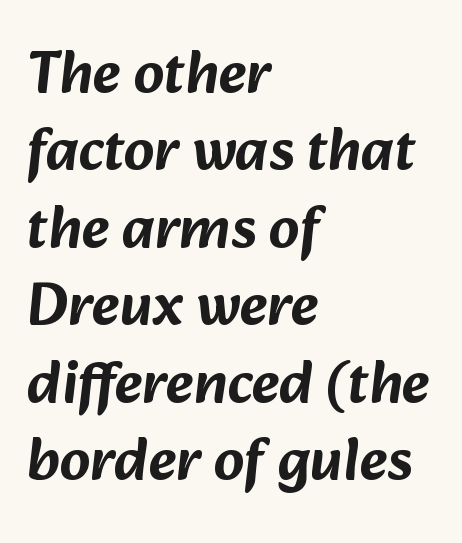
Q: Is the typeface a serif or a sans-serif typeface? A: Sans-serif.
Q: Is the text underlined? A: No.
Q: How is the paragraph aligned? A: Left-aligned.
Q: Is the spacing between letters normal or unusually wide? A: Normal.
Q: Is the spacing between lines tight, normal or loose? A: Normal.
Q: Width (condensed, normal, or wide)? A: Normal.
Q: Stroke contrast? A: Low.
Q: x-height? A: Medium.
Q: Monospaced? A: No.
